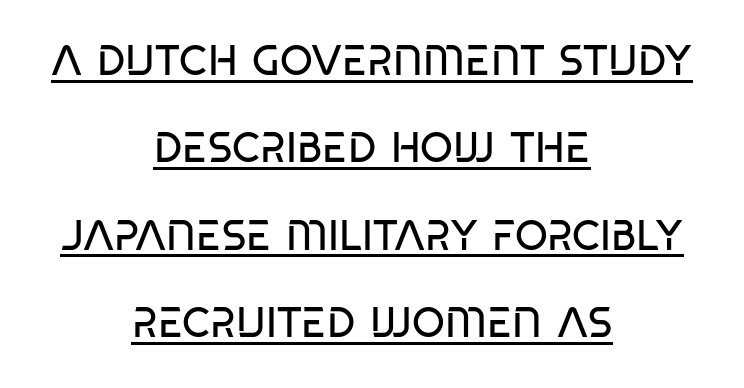
Q: Is the text bold? A: No.
Q: Is the typeface a serif or a sans-serif typeface? A: Sans-serif.
Q: Is the text underlined? A: Yes.
Q: How is the paragraph aligned? A: Centered.
Q: Is the spacing between letters normal or unusually wide? A: Normal.
Q: Is the spacing between lines tight, normal or loose? A: Loose.
Q: Width (condensed, normal, or wide)? A: Condensed.
Q: Stroke contrast? A: Low.
Q: x-height? A: Large.
Q: Monospaced? A: No.
